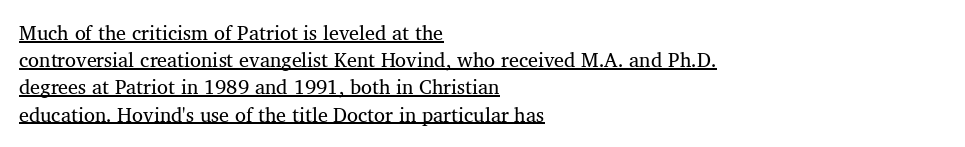
Leading: standard. Students, note that the glyphs here touch the page at normal intervals. The passage shown is not bold in any degree. Typeset ragged right — the left edge is the straight one. A continuous stroke trails under the words, as in a hyperlink.
